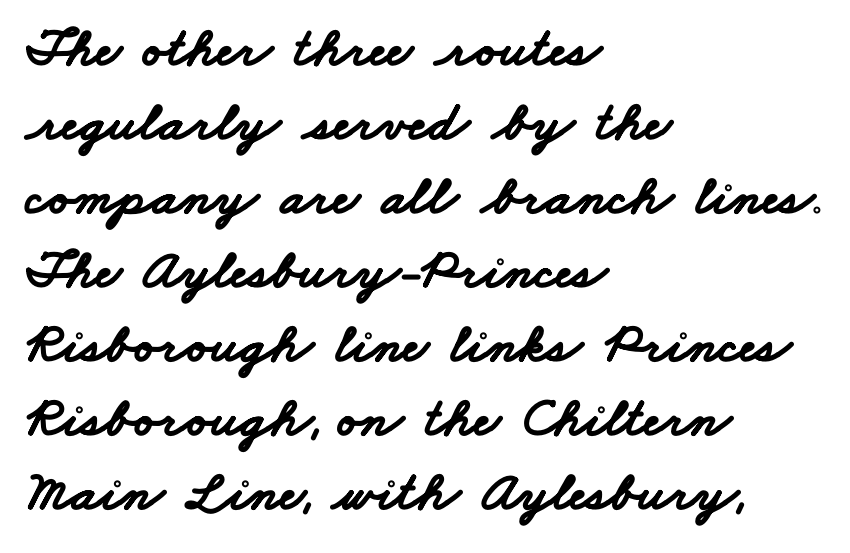
The image shows 56 px bold, wide sans-serif type; set left-aligned, normal line spacing (1.32x), normal letter spacing, not underlined; low stroke contrast and a small x-height.
